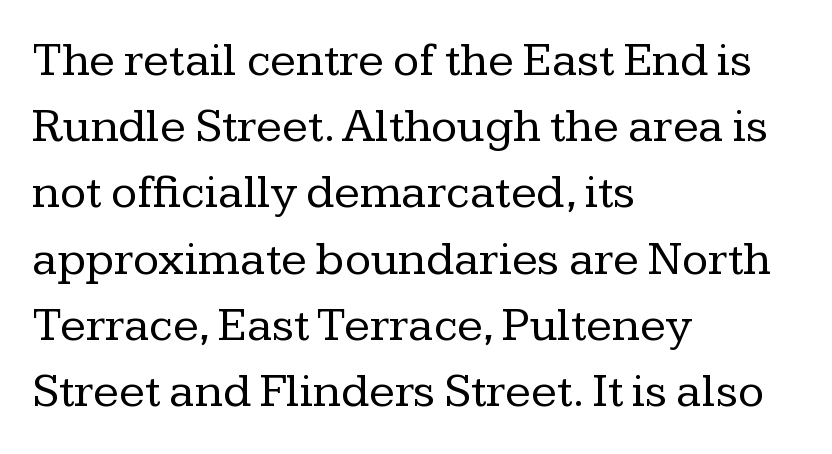
The image shows 48 px regular-weight serif type, upright; set left-aligned, normal line spacing (1.38x), normal letter spacing, not underlined; low stroke contrast and a medium x-height.
